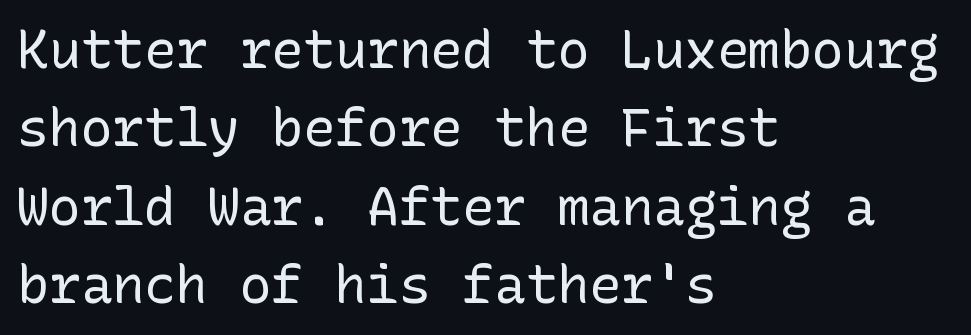
The image shows 53 px regular-weight sans-serif type, upright; set left-aligned, normal line spacing (1.48x), normal letter spacing, not underlined; low stroke contrast and a medium x-height.
